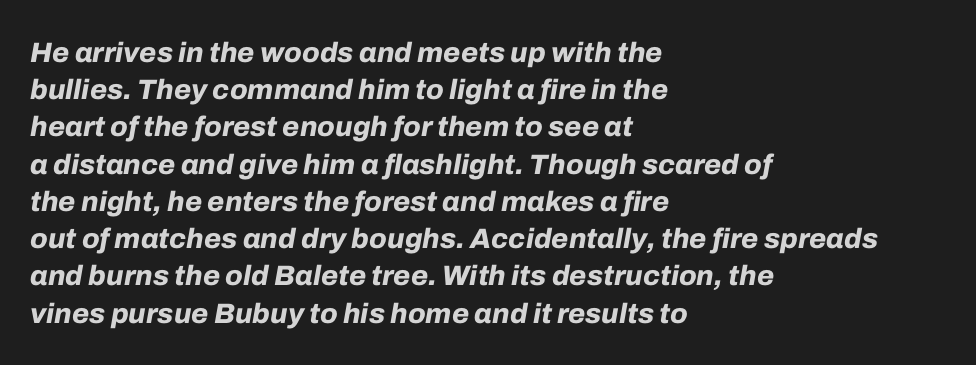
Is the type slanted? Yes — the strokes lean at a clear angle. The sample has been set heavy, in full bold. Any mark beneath the type? The region is blank. Is this a fixed-width face? No — the glyphs have proportional, varying widths. Interline gaps are of average width in this sample.
